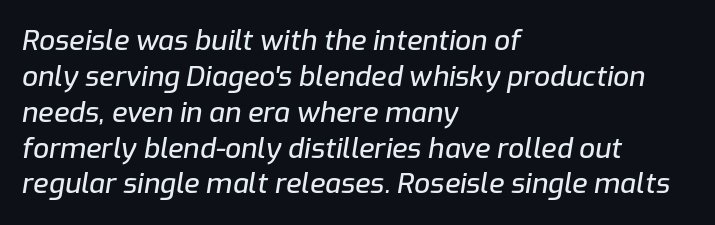
The whole block is typeset with a tilt. Descenders hang freely into open space. The face used here is rendered with its standard letterfit. Spacing verdict: proportional, widths tailored to each character.
